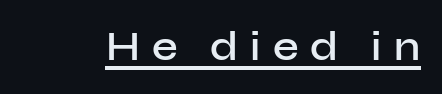
When letters stand straight like this, we call the style roman or upright. The letterforms stand isolated, each surrounded by extra space. Weight: semibold (demi). This sample uses a sans-serif face. The rendering uses natural spacing where letterforms have individual widths. Honestly, the underline is the first thing you notice here.
